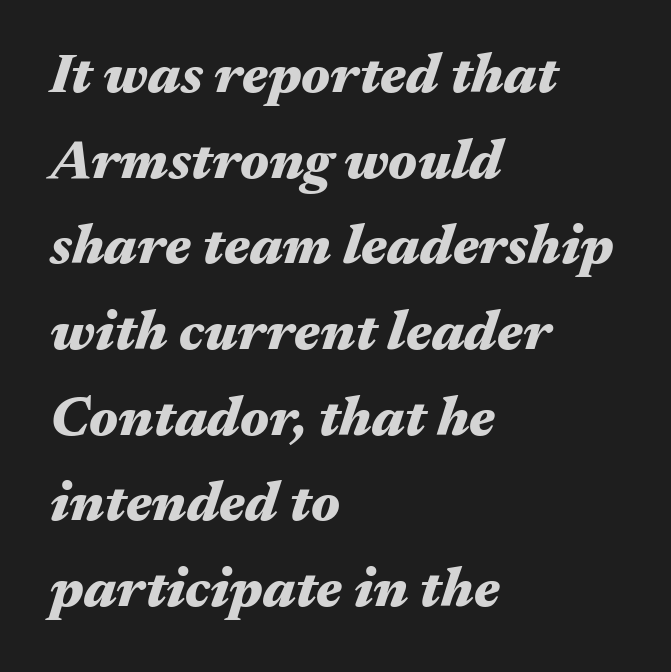
{"italic": "yes", "lean": "right", "slant_degrees": 17, "bold": "yes", "weight": "heavy", "width": "wide", "stroke_contrast": "medium", "x_height": "medium", "monospaced": "no", "underline": "no", "align": "left", "line_spacing": "normal", "line_spacing_ratio": 1.53, "letter_spacing": "normal", "letter_spacing_em": 0.0, "glyph_px": 56}
